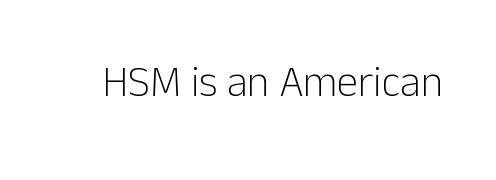
The lettering holds an erect, upright posture throughout. Summary of weight: not heavy and not bold. What stands out about the letter spacing? Nothing — it is the standard amount. The space beneath each line is pristine and unruled.
